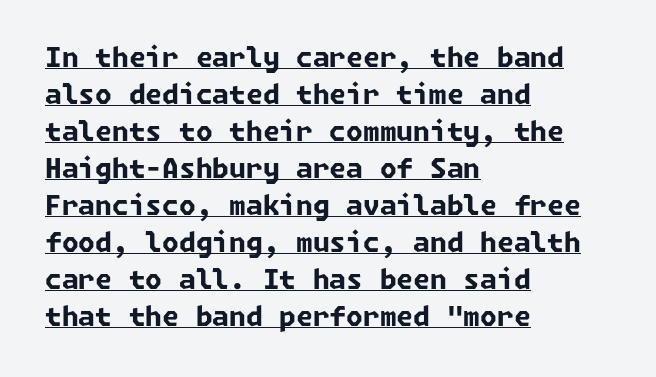
Q: Is the text bold? A: Yes.
Q: Is the text underlined? A: Yes.
Q: How is the paragraph aligned? A: Left-aligned.
Q: Is the spacing between letters normal or unusually wide? A: Normal.
Q: Is the spacing between lines tight, normal or loose? A: Normal.
